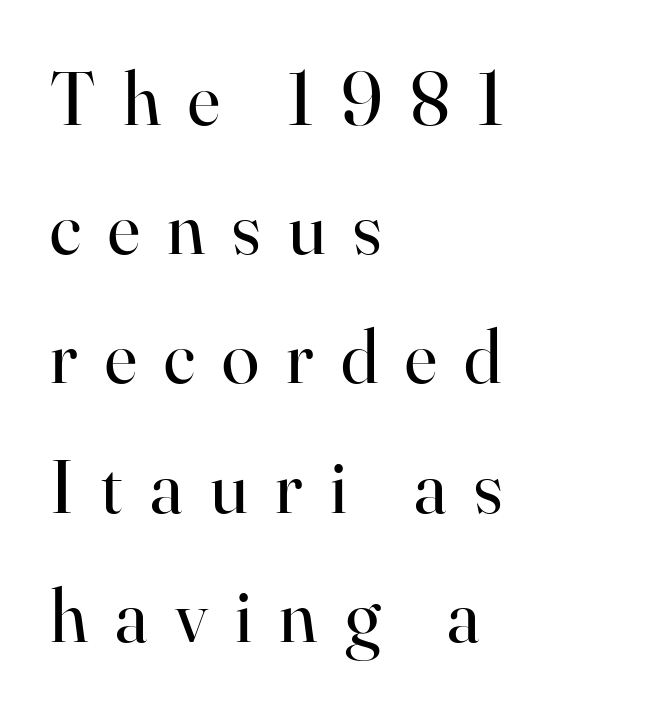
Q: Is the text bold? A: No.
Q: Is the text italic (slanted)? A: No, it is upright.
Q: Is the typeface a serif or a sans-serif typeface? A: Serif.
Q: Is the text underlined? A: No.
Q: How is the paragraph aligned? A: Left-aligned.
Q: Is the spacing between letters normal or unusually wide? A: Unusually wide.
Q: Is the spacing between lines tight, normal or loose? A: Normal.
Q: Width (condensed, normal, or wide)? A: Normal.
Q: Stroke contrast? A: High.
Q: x-height? A: Small.
Q: Monospaced? A: No.
